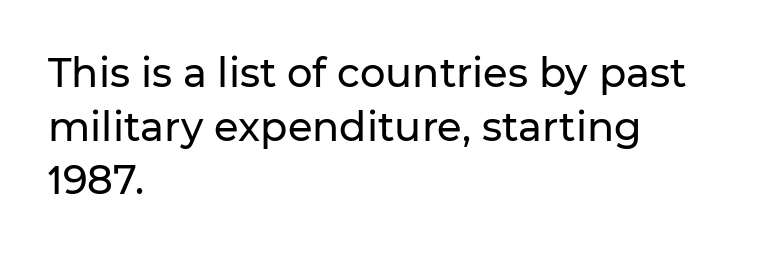
{"serif": "no", "italic": "no", "width": "normal", "stroke_contrast": "low", "x_height": "medium", "monospaced": "no", "underline": "no", "align": "left", "line_spacing": "normal", "line_spacing_ratio": 1.34, "letter_spacing": "normal", "letter_spacing_em": 0.0, "glyph_px": 40}
